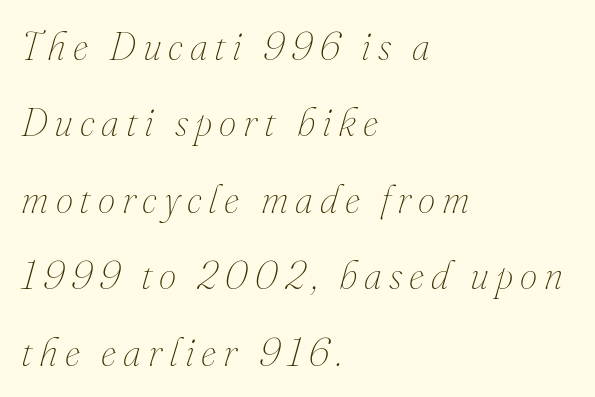
The image shows 39 px thin type, italic (leaning right); set left-aligned, loose line spacing (1.96x), not underlined; medium stroke contrast and a small x-height.
